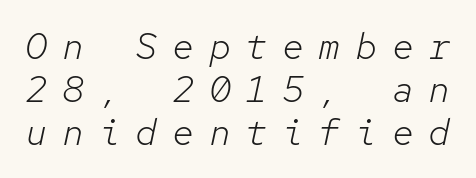
Q: Is the text bold? A: No.
Q: Is the text italic (slanted)? A: Yes, it leans right by about 12 degrees.
Q: Is the text underlined? A: No.
Q: Is the spacing between letters normal or unusually wide? A: Unusually wide.
Q: Width (condensed, normal, or wide)? A: Normal.
Q: Stroke contrast? A: Low.
Q: x-height? A: Medium.
Q: Monospaced? A: Yes.
